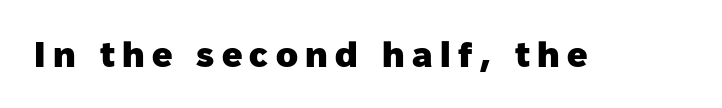
{"serif": "no", "italic": "no", "bold": "yes", "weight": "heavy", "width": "normal", "stroke_contrast": "low", "x_height": "medium", "monospaced": "no", "underline": "no", "letter_spacing": "wide", "letter_spacing_em": 0.21, "glyph_px": 36}
